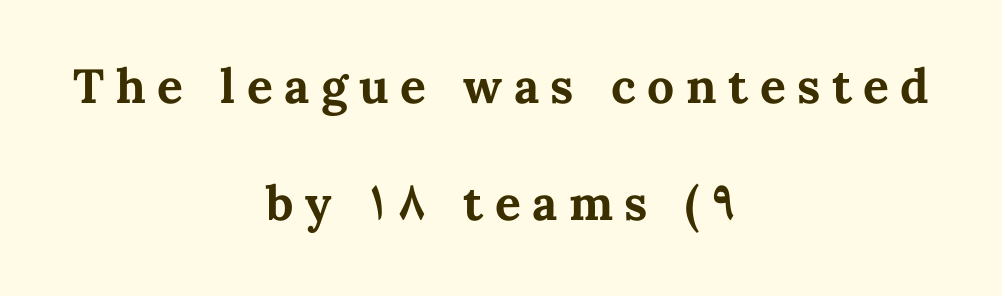
Q: Is the text bold? A: Yes.
Q: Is the text italic (slanted)? A: No, it is upright.
Q: Is the text underlined? A: No.
Q: How is the paragraph aligned? A: Centered.
Q: Is the spacing between letters normal or unusually wide? A: Unusually wide.
Q: Is the spacing between lines tight, normal or loose? A: Loose.
Q: Width (condensed, normal, or wide)? A: Normal.
Q: Stroke contrast? A: Medium.
Q: x-height? A: Medium.
Q: Monospaced? A: No.
